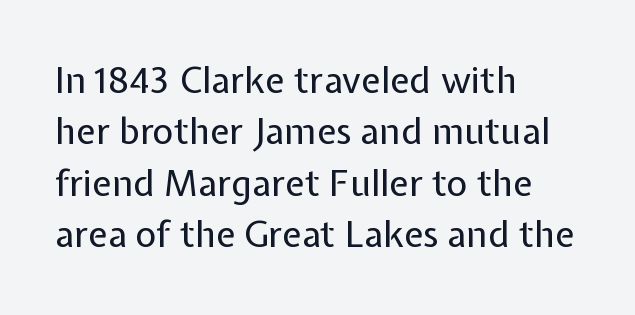
Nope, no serifs anywhere on these letters. Between one letter and the next there's only the usual sliver of space. Unlike italic type, these characters show no tilt at all. The designer left line spacing at the default. The lines in this sample share a left origin and differ only in where they stop.
